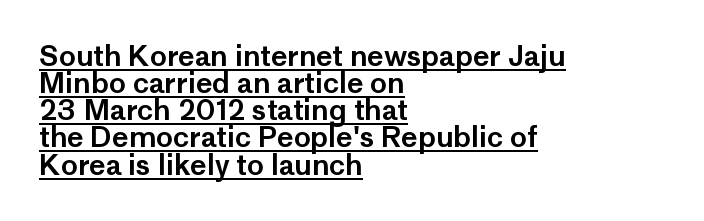
Q: Is the text italic (slanted)? A: No, it is upright.
Q: Is the typeface a serif or a sans-serif typeface? A: Sans-serif.
Q: Is the text underlined? A: Yes.
Q: How is the paragraph aligned? A: Left-aligned.
Q: Is the spacing between letters normal or unusually wide? A: Normal.
Q: Is the spacing between lines tight, normal or loose? A: Tight.
Q: Width (condensed, normal, or wide)? A: Normal.
Q: Stroke contrast? A: Low.
Q: x-height? A: Medium.
Q: Monospaced? A: No.
